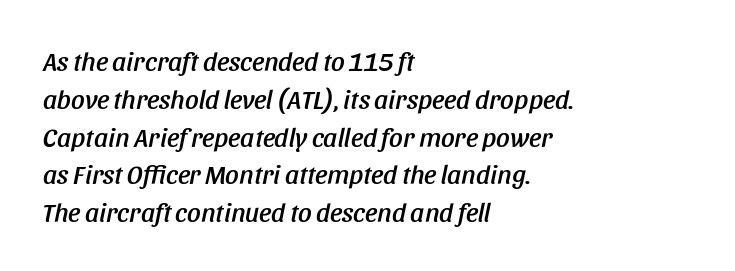
The image shows 27 px text type, italic (leaning right); set left-aligned, normal line spacing (1.4x), normal letter spacing, not underlined.
